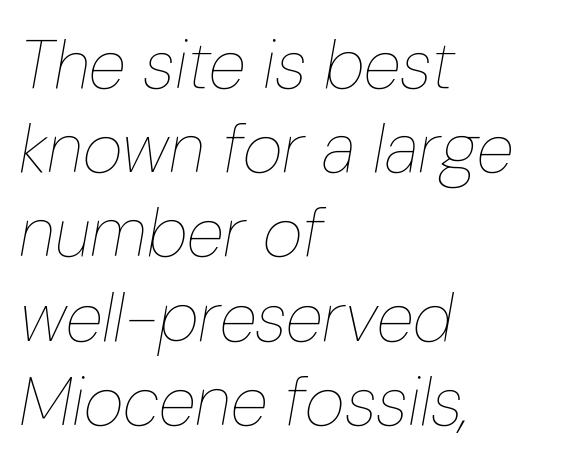
Q: Is the text bold? A: No.
Q: Is the text italic (slanted)? A: Yes, it leans right by about 10 degrees.
Q: Is the text underlined? A: No.
Q: How is the paragraph aligned? A: Left-aligned.
Q: Is the spacing between letters normal or unusually wide? A: Normal.
Q: Width (condensed, normal, or wide)? A: Condensed.
Q: Stroke contrast? A: Low.
Q: x-height? A: Medium.
Q: Monospaced? A: No.
